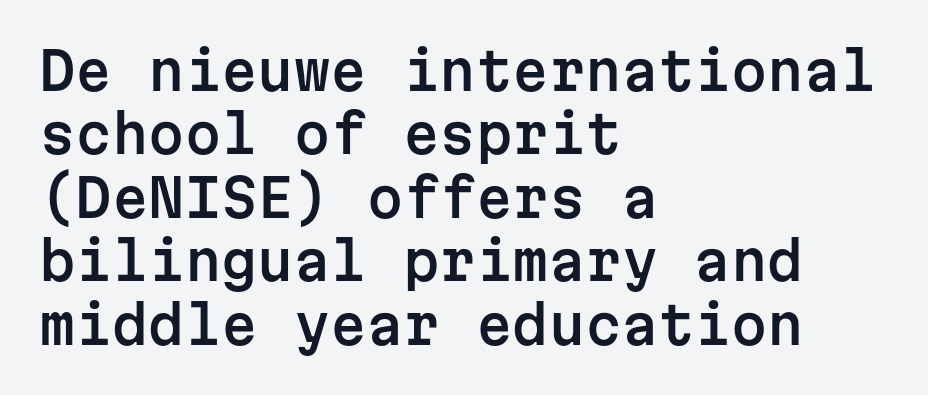
Horizontally, the lines are justified to the leading edge only. Underline: absent. Grotesque or geometric, the face here clearly has no serifs. Each word holds together tightly as a unit, with standard inter-letter gaps. Is there any slant? The stems are plumb.
